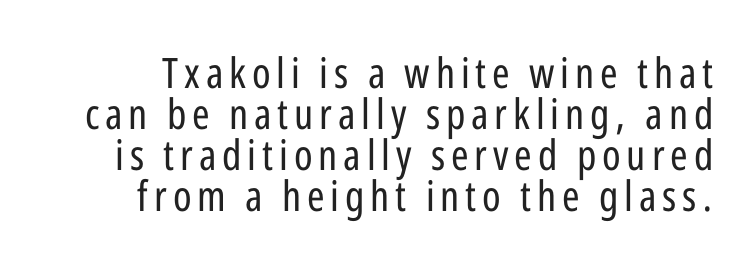
The image shows 42 px regular-weight, condensed sans-serif type, upright; set tight line spacing (0.98x), not underlined; low stroke contrast and a medium x-height.
